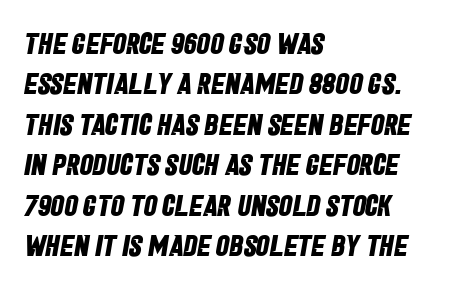
Q: Is the text bold? A: Yes.
Q: Is the typeface a serif or a sans-serif typeface? A: Sans-serif.
Q: Is the text underlined? A: No.
Q: How is the paragraph aligned? A: Left-aligned.
Q: Is the spacing between letters normal or unusually wide? A: Normal.
Q: Is the spacing between lines tight, normal or loose? A: Normal.
Q: Width (condensed, normal, or wide)? A: Condensed.
Q: Stroke contrast? A: Low.
Q: x-height? A: Large.
Q: Monospaced? A: No.
